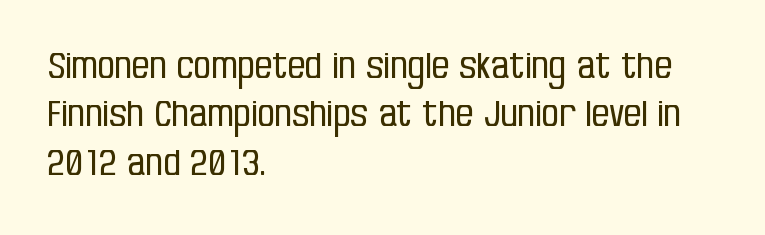
Q: Is the text bold? A: No.
Q: Is the text italic (slanted)? A: No, it is upright.
Q: Is the typeface a serif or a sans-serif typeface? A: Sans-serif.
Q: Is the text underlined? A: No.
Q: How is the paragraph aligned? A: Left-aligned.
Q: Is the spacing between letters normal or unusually wide? A: Normal.
Q: Is the spacing between lines tight, normal or loose? A: Normal.
Q: Width (condensed, normal, or wide)? A: Condensed.
Q: Stroke contrast? A: Low.
Q: x-height? A: Large.
Q: Monospaced? A: No.
